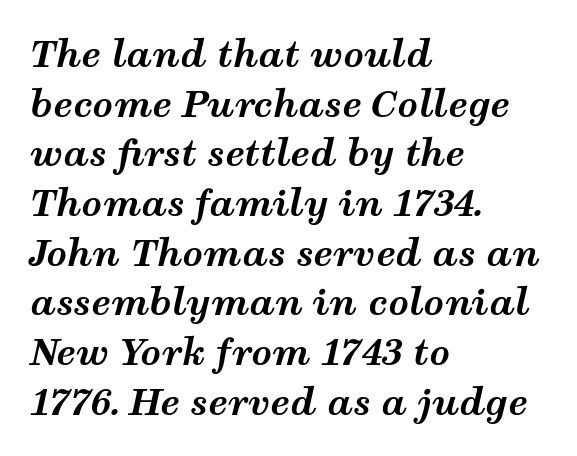
I'd describe the lettering as bold — thick and assertive. Regarding leading, the lines here are spaced in the standard way. The specimen reads as italic at a glance. Casual observation: everything's shoved over to the left. The tracking reads as untouched default to a designer's eye. Character widths vary here, with narrow letters taking less room than wide ones.
